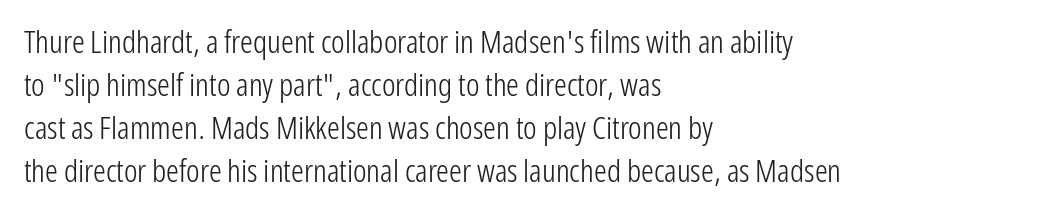
Q: Is the text bold? A: No.
Q: Is the text italic (slanted)? A: No, it is upright.
Q: Is the typeface a serif or a sans-serif typeface? A: Sans-serif.
Q: Is the text underlined? A: No.
Q: How is the paragraph aligned? A: Left-aligned.
Q: Is the spacing between letters normal or unusually wide? A: Normal.
Q: Is the spacing between lines tight, normal or loose? A: Normal.
Q: Width (condensed, normal, or wide)? A: Condensed.
Q: Stroke contrast? A: Low.
Q: x-height? A: Medium.
Q: Monospaced? A: No.
